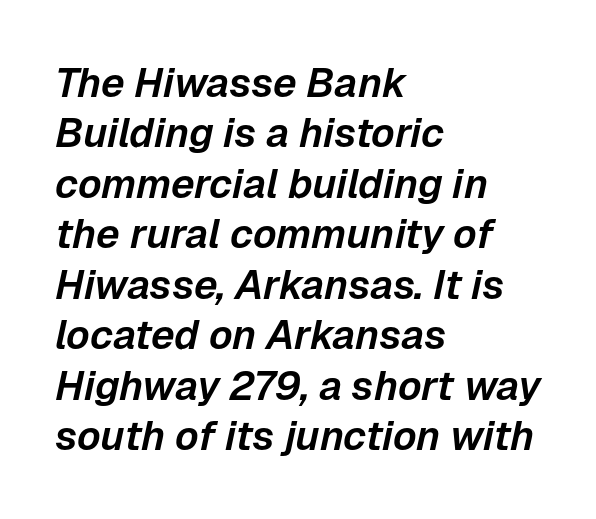
{"italic": "yes", "lean": "right", "slant_degrees": 12, "width": "normal", "stroke_contrast": "low", "x_height": "medium", "monospaced": "no", "underline": "no", "align": "left", "line_spacing_ratio": 1.23, "letter_spacing": "normal", "letter_spacing_em": 0.0, "glyph_px": 41}
